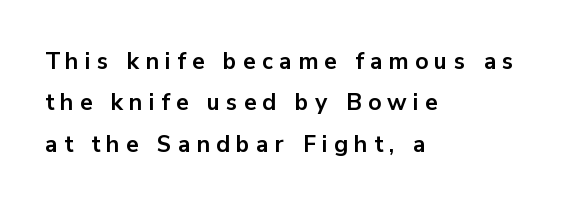
Q: Is the text bold? A: Yes.
Q: Is the text italic (slanted)? A: No, it is upright.
Q: Is the text underlined? A: No.
Q: How is the paragraph aligned? A: Left-aligned.
Q: Is the spacing between letters normal or unusually wide? A: Unusually wide.
